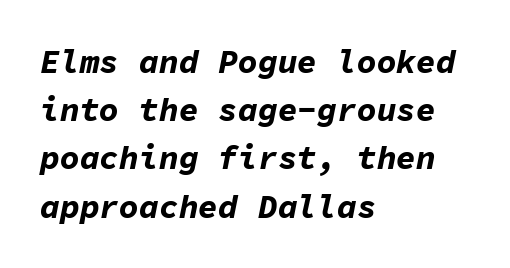
{"italic": "yes", "lean": "right", "slant_degrees": 11, "bold": "yes", "weight": "bold", "width": "normal", "stroke_contrast": "low", "x_height": "medium", "monospaced": "yes", "underline": "no", "align": "left", "line_spacing": "normal", "line_spacing_ratio": 1.46, "letter_spacing": "normal", "letter_spacing_em": 0.0, "glyph_px": 33}
